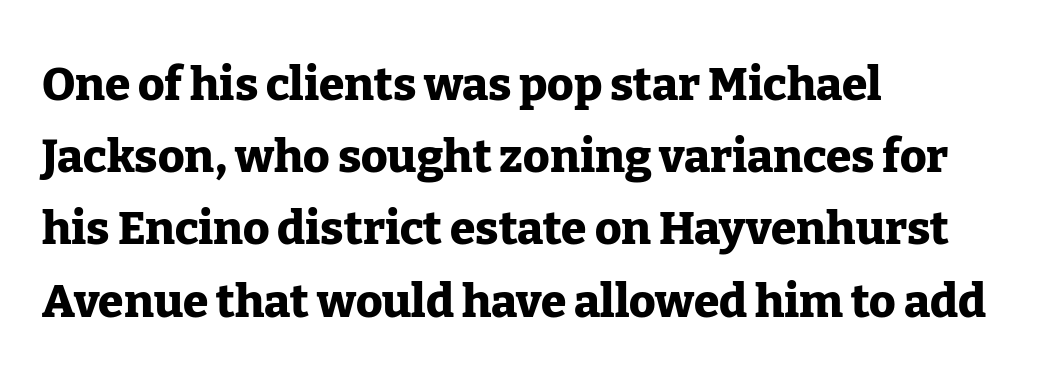
Q: Is the text bold? A: Yes.
Q: Is the text italic (slanted)? A: No, it is upright.
Q: Is the typeface a serif or a sans-serif typeface? A: Serif.
Q: Is the text underlined? A: No.
Q: How is the paragraph aligned? A: Left-aligned.
Q: Is the spacing between letters normal or unusually wide? A: Normal.
Q: Is the spacing between lines tight, normal or loose? A: Normal.
Q: Width (condensed, normal, or wide)? A: Normal.
Q: Stroke contrast? A: Low.
Q: x-height? A: Medium.
Q: Monospaced? A: No.
